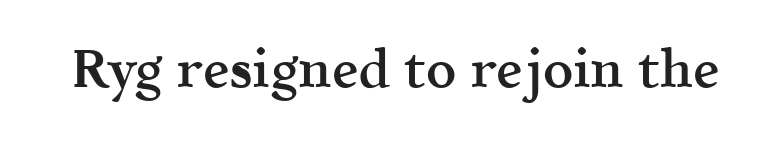
{"serif": "yes", "italic": "no", "bold": "semi", "weight": "semibold", "width": "normal", "x_height": "medium", "monospaced": "no", "underline": "no", "letter_spacing": "normal", "letter_spacing_em": 0.0, "glyph_px": 53}
